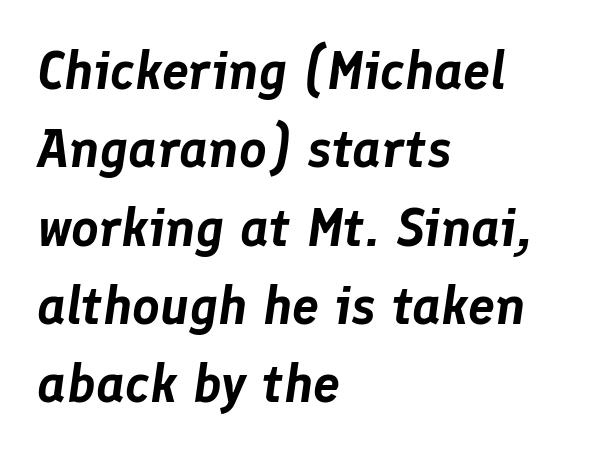
The image shows 54 px text type, italic (leaning right); set left-aligned, normal line spacing (1.45x), normal letter spacing, not underlined; low stroke contrast and a medium x-height.
